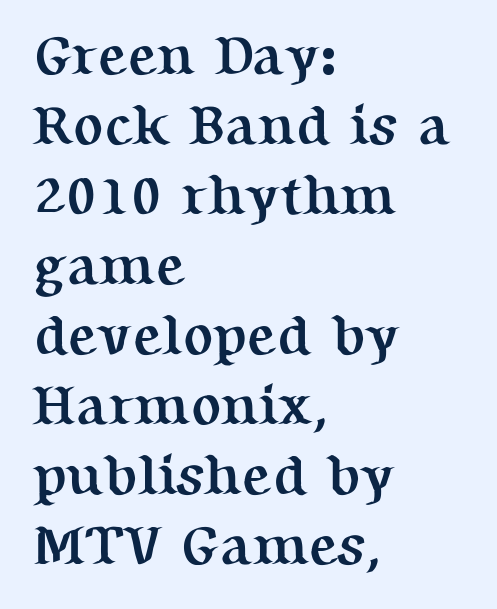
The image shows 56 px semibold serif type, upright; set left-aligned, normal line spacing (1.25x), normal letter spacing, not underlined; medium stroke contrast and a medium x-height.
